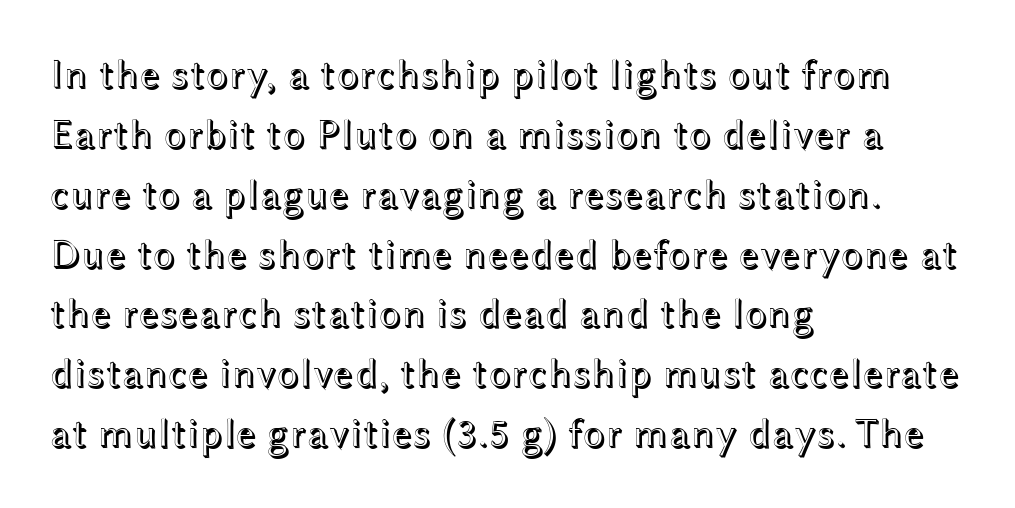
{"italic": "no", "width": "wide", "x_height": "medium", "monospaced": "no", "underline": "no", "align": "left", "line_spacing": "normal", "line_spacing_ratio": 1.46, "letter_spacing": "normal", "letter_spacing_em": 0.0, "glyph_px": 41}
